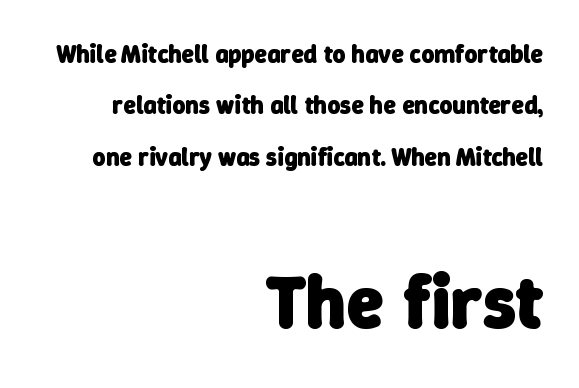
Q: Is the text bold? A: Yes.
Q: Is the typeface a serif or a sans-serif typeface? A: Sans-serif.
Q: Is the text underlined? A: No.
Q: How is the paragraph aligned? A: Right-aligned.
Q: Is the spacing between letters normal or unusually wide? A: Normal.
Q: Is the spacing between lines tight, normal or loose? A: Loose.
Q: Which block of text is set in a larger size, the first (top) or the second (bottom)? A: The second (bottom) one.
Q: Width (condensed, normal, or wide)? A: Normal.
Q: Stroke contrast? A: Low.
Q: x-height? A: Medium.
Q: Monospaced? A: No.
